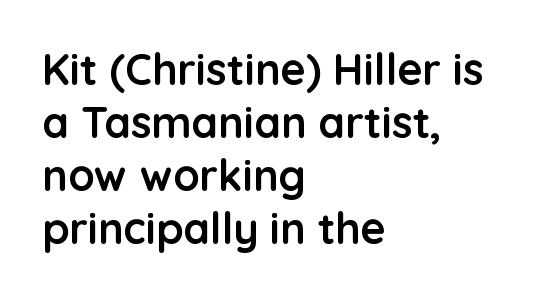
The image shows 43 px semibold sans-serif type, upright; set left-aligned, line spacing 1.23x, normal letter spacing, not underlined; low stroke contrast and a medium x-height.
